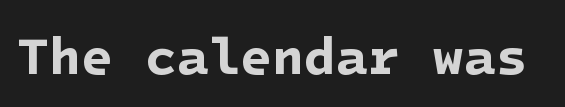
Q: Is the text bold? A: Yes.
Q: Is the typeface a serif or a sans-serif typeface? A: Sans-serif.
Q: Is the text underlined? A: No.
Q: Is the spacing between letters normal or unusually wide? A: Normal.
Q: Width (condensed, normal, or wide)? A: Normal.
Q: Stroke contrast? A: Low.
Q: x-height? A: Medium.
